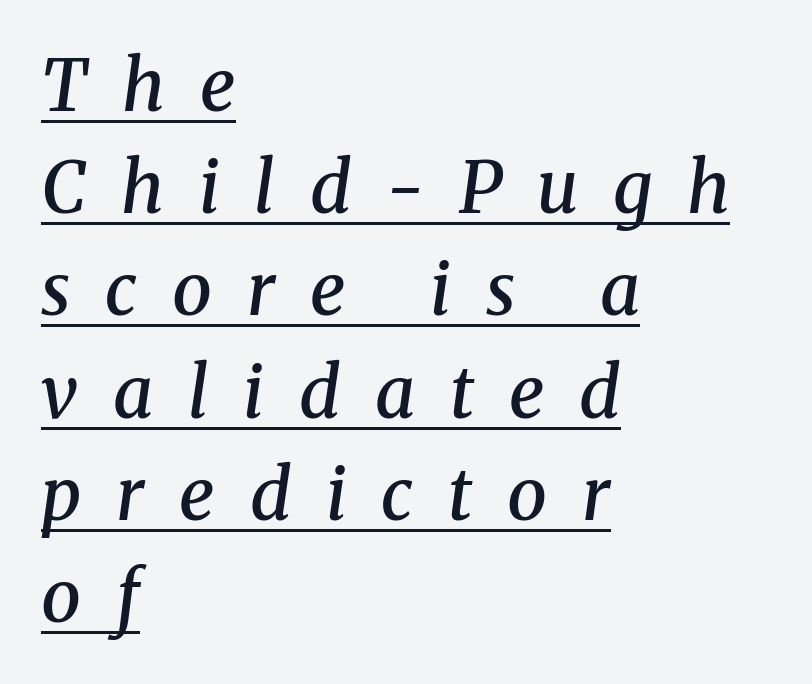
The image shows 71 px semibold serif type, italic (leaning right); set left-aligned, normal line spacing (1.44x), unusually wide letter spacing (+0.49 em), underlined; medium stroke contrast and a medium x-height.
